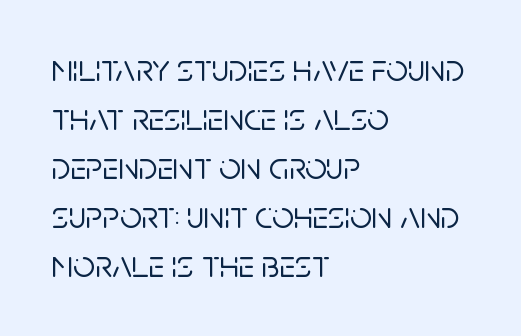
The image shows 38 px sans-serif type, upright; set left-aligned, normal line spacing (1.29x), normal letter spacing, not underlined; low stroke contrast and a large x-height.
